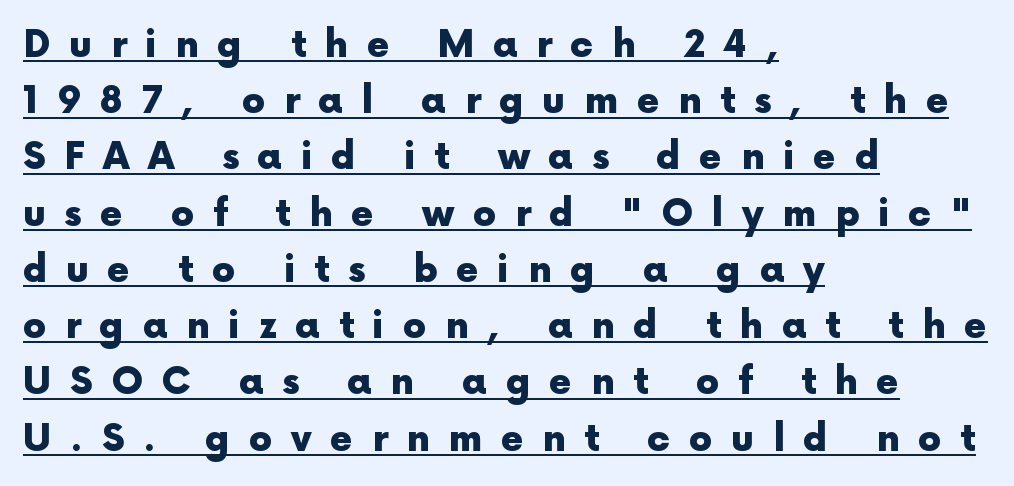
The image shows 37 px heavy sans-serif type, upright; set left-aligned, normal line spacing (1.52x), unusually wide letter spacing (+0.5 em), underlined; a medium x-height.
